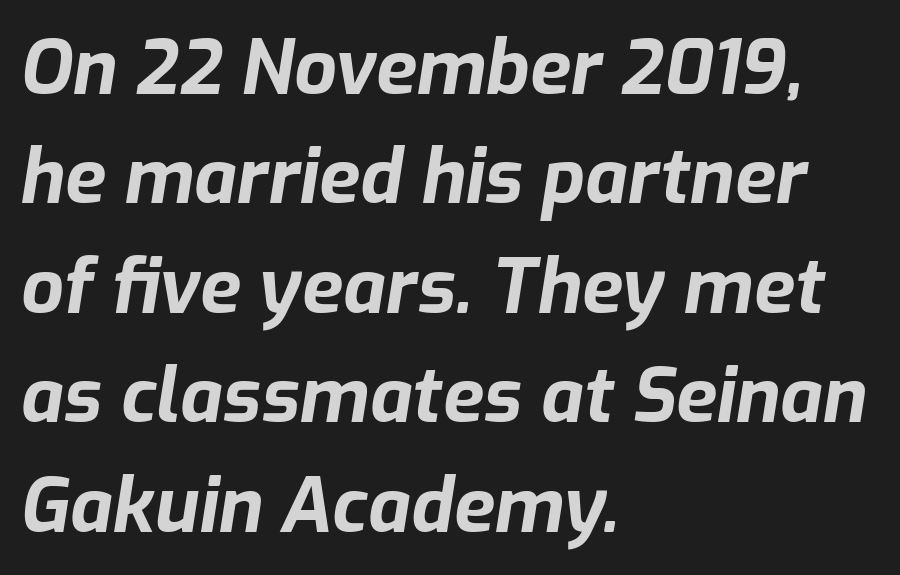
Q: Is the text bold? A: Yes.
Q: Is the text italic (slanted)? A: Yes, it leans right by about 9 degrees.
Q: Is the text underlined? A: No.
Q: How is the paragraph aligned? A: Left-aligned.
Q: Is the spacing between letters normal or unusually wide? A: Normal.
Q: Is the spacing between lines tight, normal or loose? A: Normal.
Q: Width (condensed, normal, or wide)? A: Normal.
Q: Stroke contrast? A: Low.
Q: x-height? A: Medium.
Q: Monospaced? A: No.
